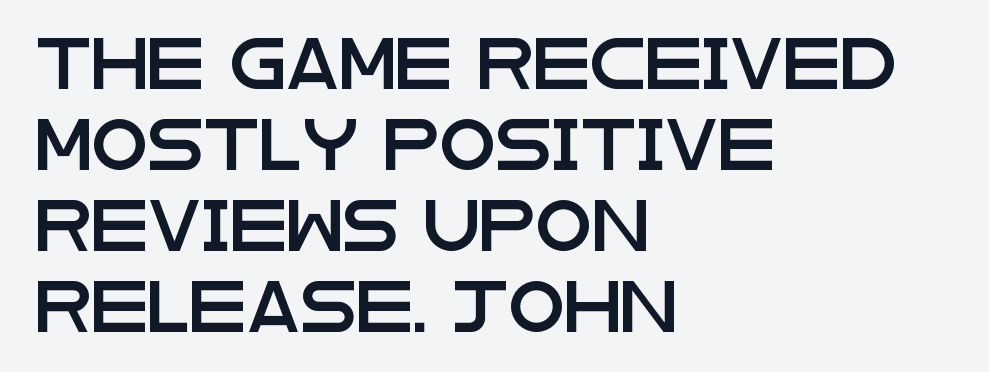
The image shows 51 px wide sans-serif type, upright; set left-aligned, normal line spacing (1.59x), normal letter spacing, not underlined; low stroke contrast and a large x-height.
